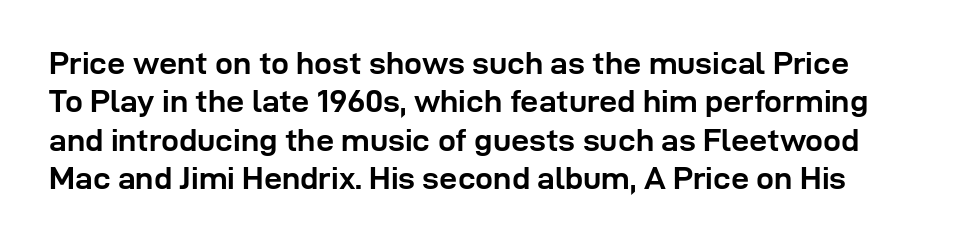
Q: Is the text bold? A: Yes.
Q: Is the text italic (slanted)? A: No, it is upright.
Q: Is the typeface a serif or a sans-serif typeface? A: Sans-serif.
Q: Is the text underlined? A: No.
Q: Is the spacing between letters normal or unusually wide? A: Normal.
Q: Width (condensed, normal, or wide)? A: Normal.
Q: Stroke contrast? A: Low.
Q: x-height? A: Medium.
Q: Monospaced? A: No.
